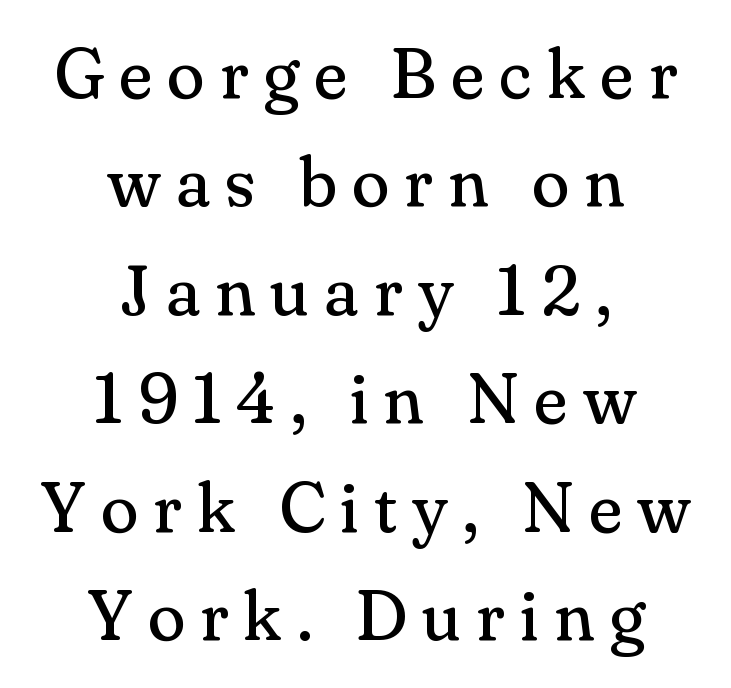
The image shows 70 px regular-weight serif type, upright; set centered, normal line spacing (1.55x), unusually wide letter spacing (+0.21 em), not underlined; medium stroke contrast and a small x-height.
